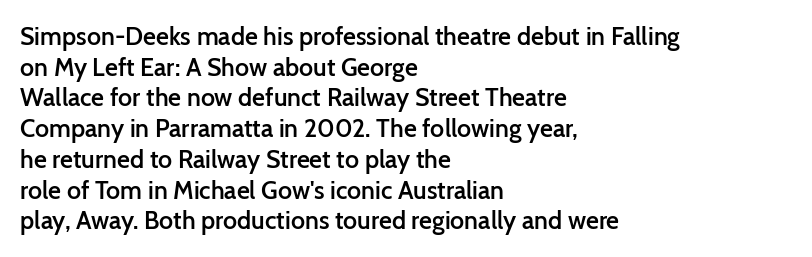
{"italic": "no", "bold": "semi", "underline": "no", "align": "left", "line_spacing_ratio": 1.23, "letter_spacing": "normal", "letter_spacing_em": 0.0, "glyph_px": 25}
